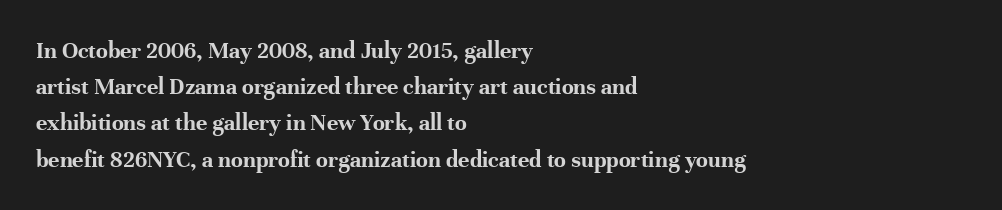
The image shows 24 px bold type, upright; set left-aligned, normal line spacing (1.51x), normal letter spacing, not underlined.
